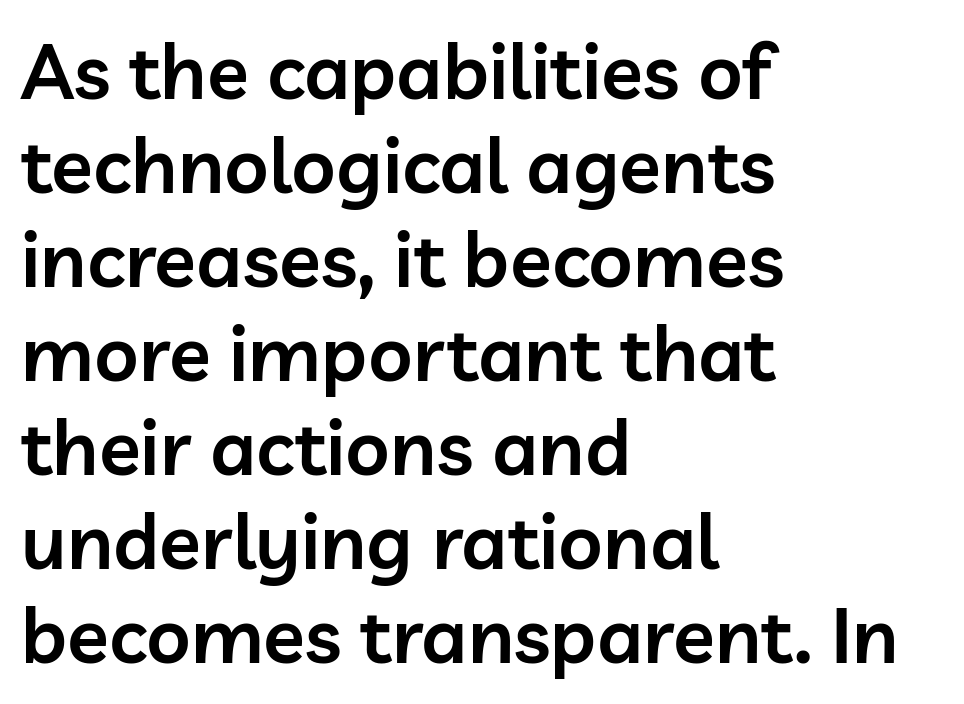
These lines are set flush left with a ragged right edge. Note: no serifs on the glyphs. Proportional: the letters do not fall into vertical columns. You could call the tracking neutral — neither tight nor loose.
